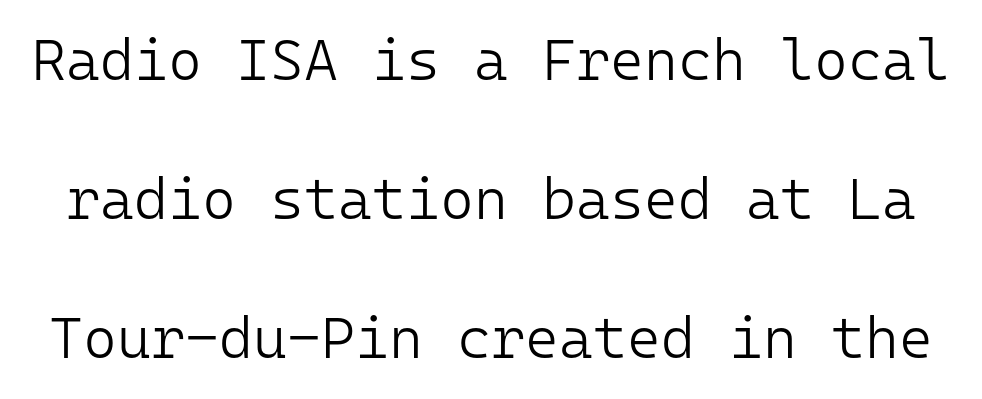
The face used here is monospaced, like something from a code editor. The letters look calm and open, with moderate or lighter stems. Does the lettering tilt? It doesn't — this is upright. Students, observe: this is what heavily led, spacious text looks like. The type is set solid horizontally, with unmodified tracking.
